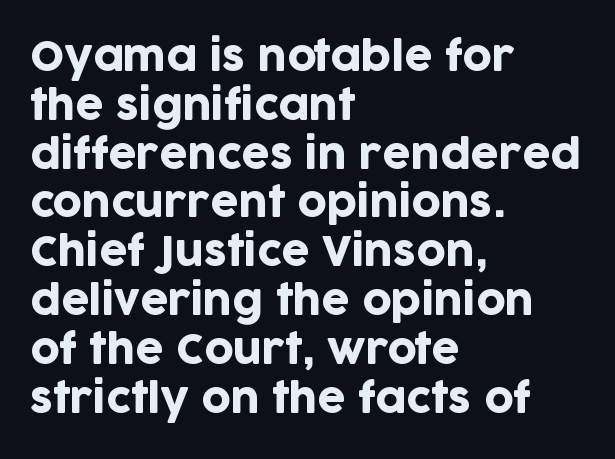
{"serif": "no", "italic": "no", "width": "normal", "stroke_contrast": "low", "x_height": "large", "monospaced": "no", "underline": "no", "align": "left", "line_spacing_ratio": 1.22, "letter_spacing": "normal", "letter_spacing_em": 0.0, "glyph_px": 40}
